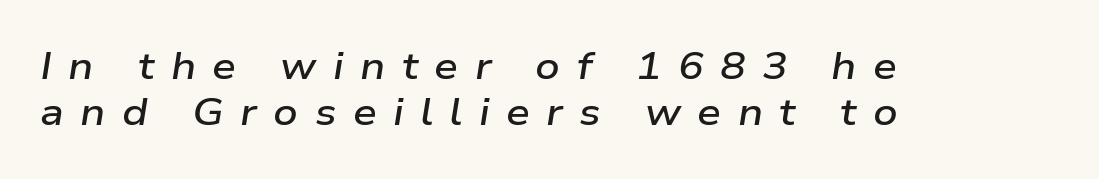
{"italic": "yes", "lean": "right", "slant_degrees": 9, "bold": "semi", "weight": "semibold", "width": "wide", "stroke_contrast": "low", "x_height": "medium", "monospaced": "no", "underline": "no", "align": "left", "line_spacing_ratio": 1.2, "letter_spacing": "wide", "letter_spacing_em": 0.43, "glyph_px": 38}
